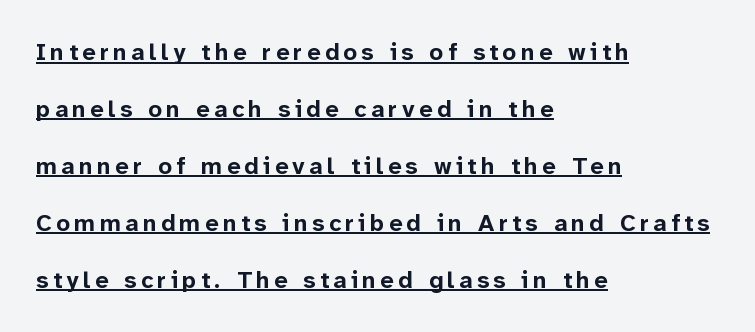
Do the letters lean? They stand straight. Interline gaps are noticeably wide in this sample. Weight check: bold — yes, fully. A classic flush-left, rag-right setting is used for this passage. You can see a thin bar hugging the bottom of the glyphs.
